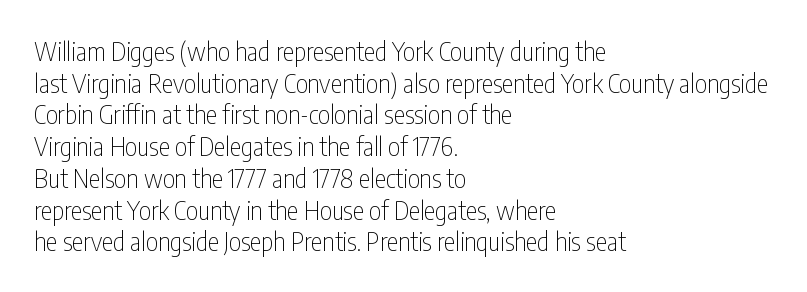
Nope, not italic — everything's standing straight. The font is comparable to plain body text, perhaps lighter. Inter-character spacing is left at the font's built-in metrics. The zone under the glyphs is completely vacant. These lines are set flush left with a ragged right edge.
